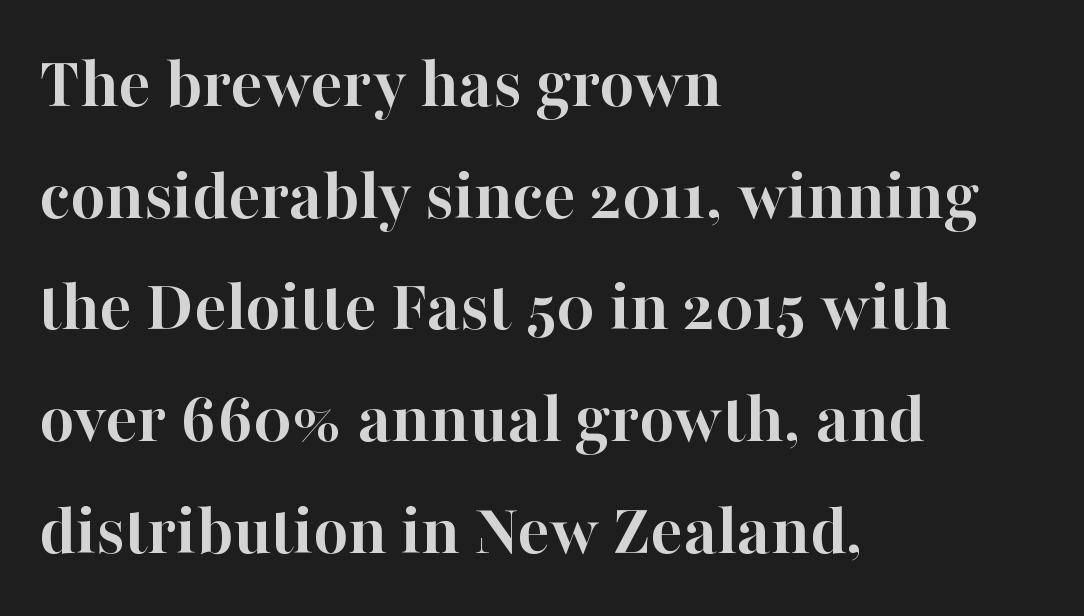
The image shows 75 px semibold serif type, upright; set left-aligned, normal line spacing (1.49x), normal letter spacing, not underlined; high stroke contrast and a medium x-height.
